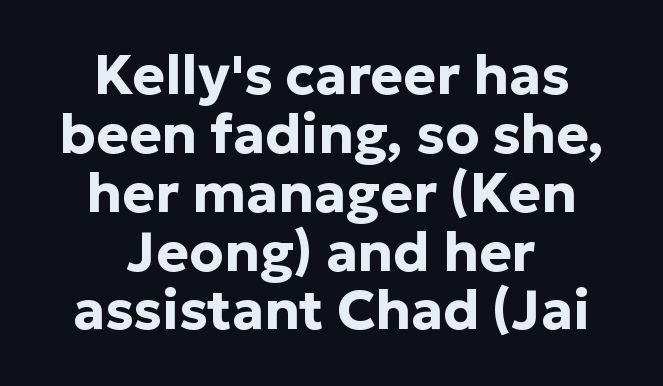
{"serif": "no", "italic": "no", "bold": "yes", "weight": "bold", "width": "normal", "stroke_contrast": "low", "x_height": "medium", "monospaced": "no", "underline": "no", "align": "center", "line_spacing": "tight", "line_spacing_ratio": 1.07, "letter_spacing": "normal", "letter_spacing_em": 0.0, "glyph_px": 55}
